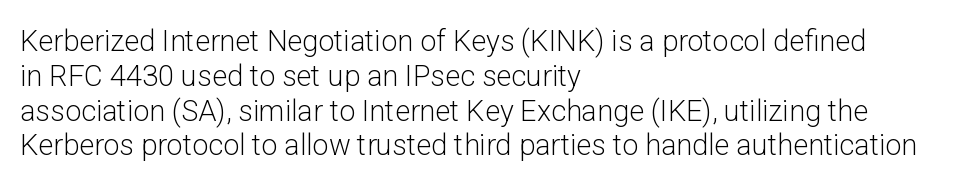
Q: Is the text bold? A: No.
Q: Is the text italic (slanted)? A: No, it is upright.
Q: Is the typeface a serif or a sans-serif typeface? A: Sans-serif.
Q: Is the text underlined? A: No.
Q: How is the paragraph aligned? A: Left-aligned.
Q: Is the spacing between letters normal or unusually wide? A: Normal.
Q: Width (condensed, normal, or wide)? A: Normal.
Q: Stroke contrast? A: Low.
Q: x-height? A: Medium.
Q: Monospaced? A: No.
